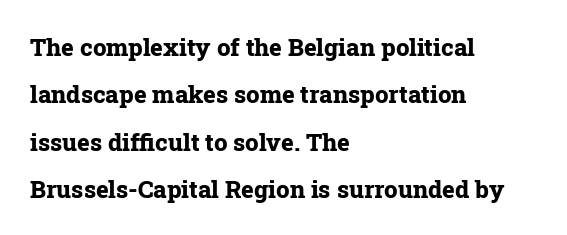
The paragraph shown leans on its left margin. A full-strength bold gives these letters their thick strokes. These lines keep a tight, regular rhythm from letter to letter. What's the leading like? Stretched, with rows far apart. No italicization has been applied; the sample stays upright. Bare-footed words on every line.
